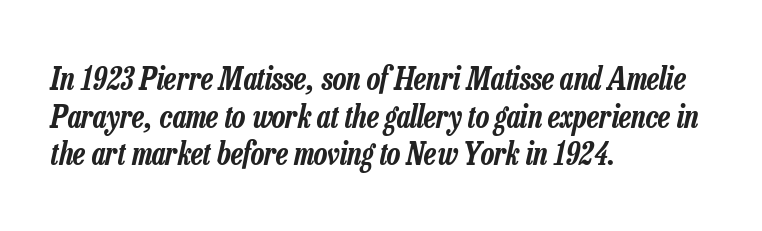
The image shows 31 px condensed type, italic (leaning right); set left-aligned, line spacing 1.21x, normal letter spacing, not underlined; low stroke contrast and a medium x-height.
